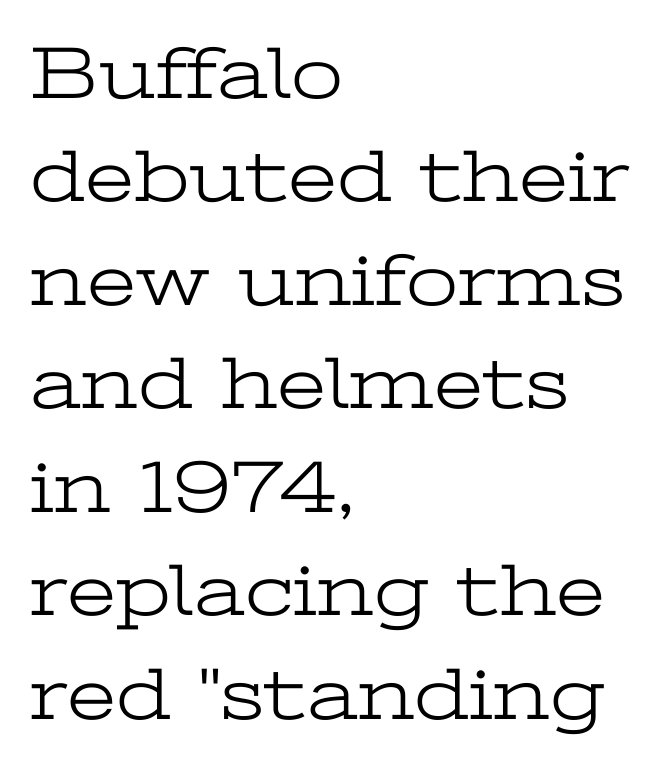
The image shows 75 px light, wide serif type, upright; set left-aligned, normal line spacing (1.38x), normal letter spacing, not underlined; low stroke contrast and a medium x-height.
